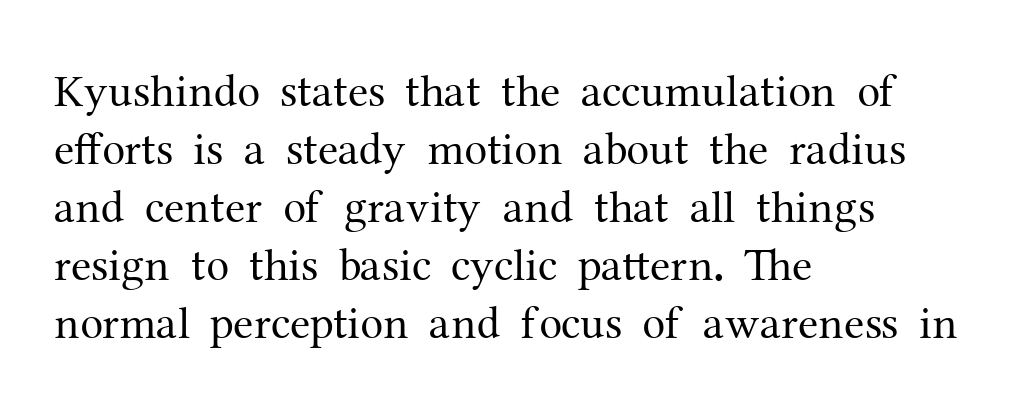
The passage shown is not bold in any degree. Upright lettering throughout. Students, observe: this is what conventionally led text looks like. The typeface chosen for these lines features serifs. Visually the block forms a straight wall on the left and a jagged coastline on the right. Each letter keeps its own natural width here, so spacing adapts to shape.
